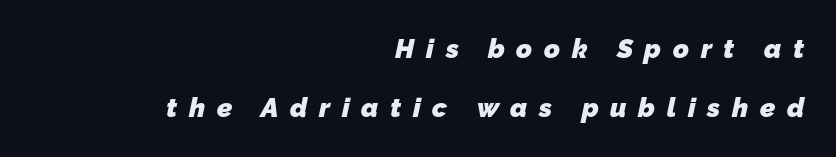
Q: Is the text bold? A: Yes.
Q: Is the text underlined? A: No.
Q: How is the paragraph aligned? A: Right-aligned.
Q: Is the spacing between letters normal or unusually wide? A: Unusually wide.
Q: Is the spacing between lines tight, normal or loose? A: Loose.
